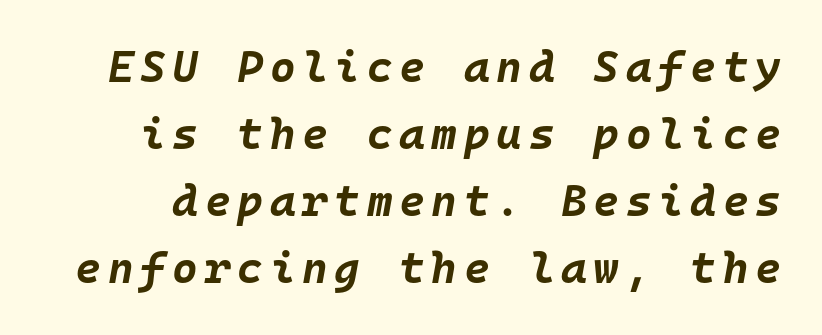
{"italic": "yes", "lean": "right", "slant_degrees": 10, "bold": "yes", "weight": "bold", "width": "normal", "stroke_contrast": "low", "x_height": "large", "monospaced": "yes", "underline": "no", "line_spacing": "normal", "line_spacing_ratio": 1.52, "glyph_px": 44}
